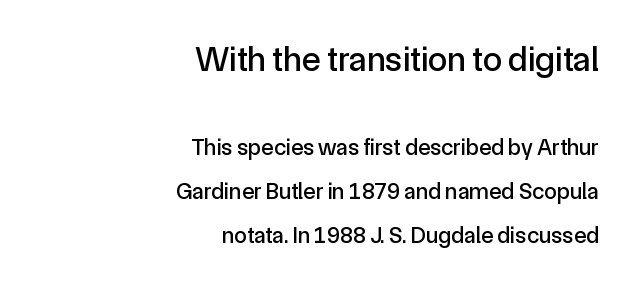
A student would call this right alignment; a typographer would say flush right, rag left. The face used here appears at its bigger size in the upper chunk. Looks like regular typesetting: each glyph gets only the width it needs. Between one letter and the next there's only the usual sliver of space. Lines of text with bare space underneath.
